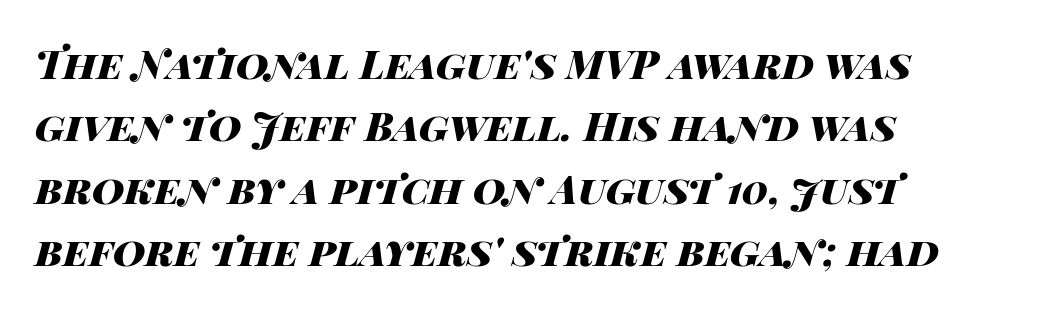
{"italic": "yes", "lean": "right", "slant_degrees": 14, "bold": "yes", "weight": "heavy", "width": "wide", "stroke_contrast": "high", "x_height": "large", "monospaced": "no", "underline": "no", "align": "left", "line_spacing": "normal", "line_spacing_ratio": 1.56, "letter_spacing": "normal", "letter_spacing_em": 0.0, "glyph_px": 40}
